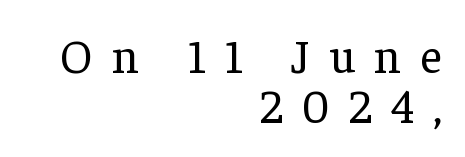
The image shows 47 px regular-weight serif type, upright; set right-aligned, tight line spacing (1.06x), unusually wide letter spacing (+0.41 em), not underlined; low stroke contrast and a medium x-height.
